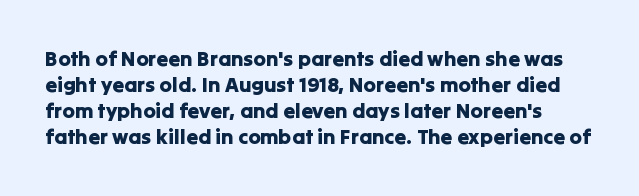
Nothing unusual about the tracking: characters are spaced as the font intends. You can tell it's not italic because the verticals are truly vertical. The words here are not underlined.
